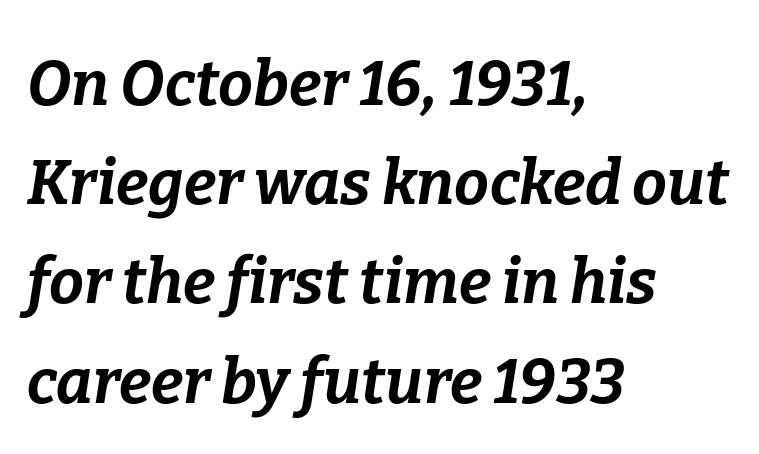
The image shows 62 px bold type, italic (leaning right); set left-aligned, normal line spacing (1.6x), normal letter spacing, not underlined; low stroke contrast and a medium x-height.
